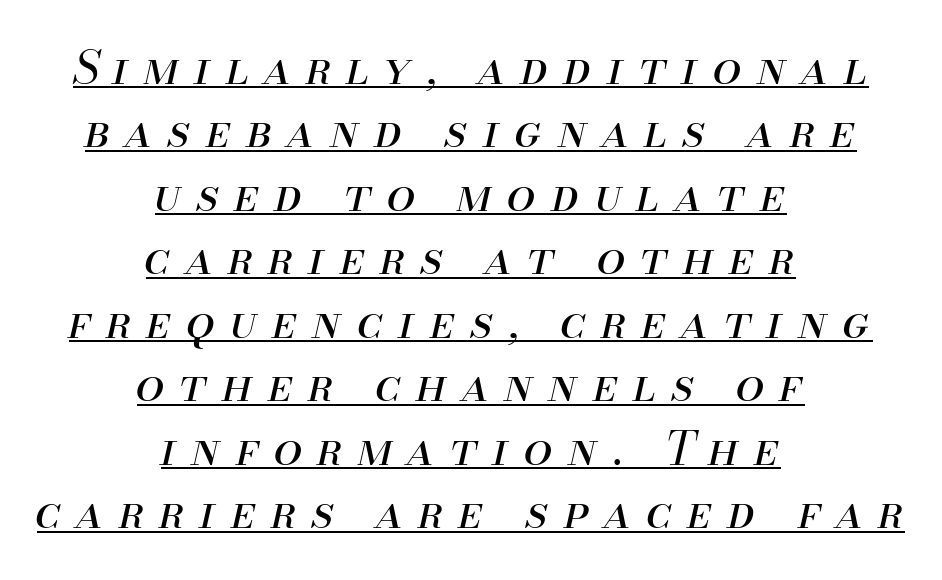
If you folded the block vertically in half, each line would mirror itself in length. The face used here is proportionally spaced, like ordinary book or web type. The passage shown stacks its lines at a standard gap. Observe the lean: these are italic letterforms. In terms of letterspacing, this is a distinctly airy, spread setting. Students, observe the line beneath the letters — that is underlining.
